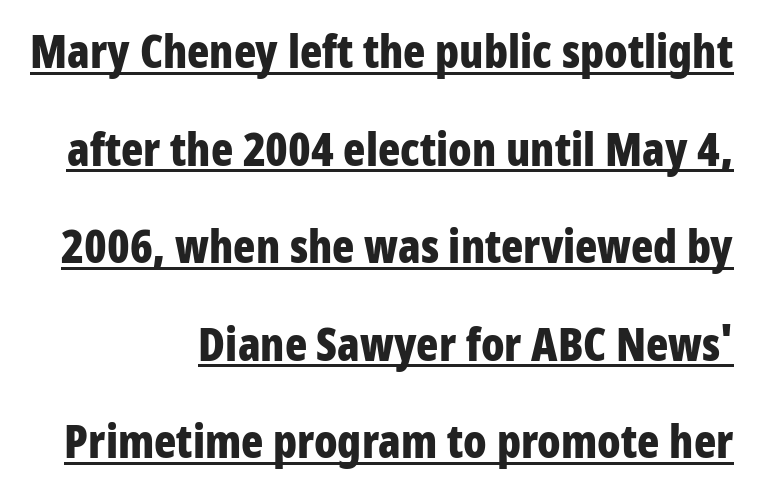
Q: Is the text bold? A: Yes.
Q: Is the text italic (slanted)? A: No, it is upright.
Q: Is the typeface a serif or a sans-serif typeface? A: Sans-serif.
Q: Is the text underlined? A: Yes.
Q: How is the paragraph aligned? A: Right-aligned.
Q: Is the spacing between letters normal or unusually wide? A: Normal.
Q: Is the spacing between lines tight, normal or loose? A: Loose.
Q: Width (condensed, normal, or wide)? A: Condensed.
Q: Stroke contrast? A: Low.
Q: x-height? A: Medium.
Q: Monospaced? A: No.
